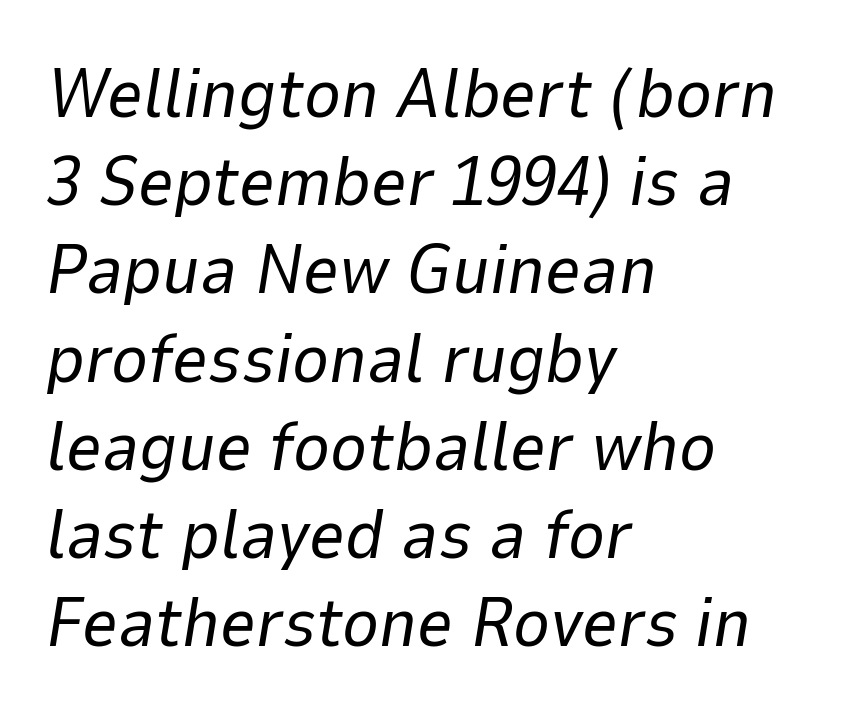
These lines stack with their left ends in a neat column. The glyphs are unaccompanied by any horizontal stroke below them. Spacing verdict: proportional, widths tailored to each character. This sample uses plain, unmodified letter spacing.
